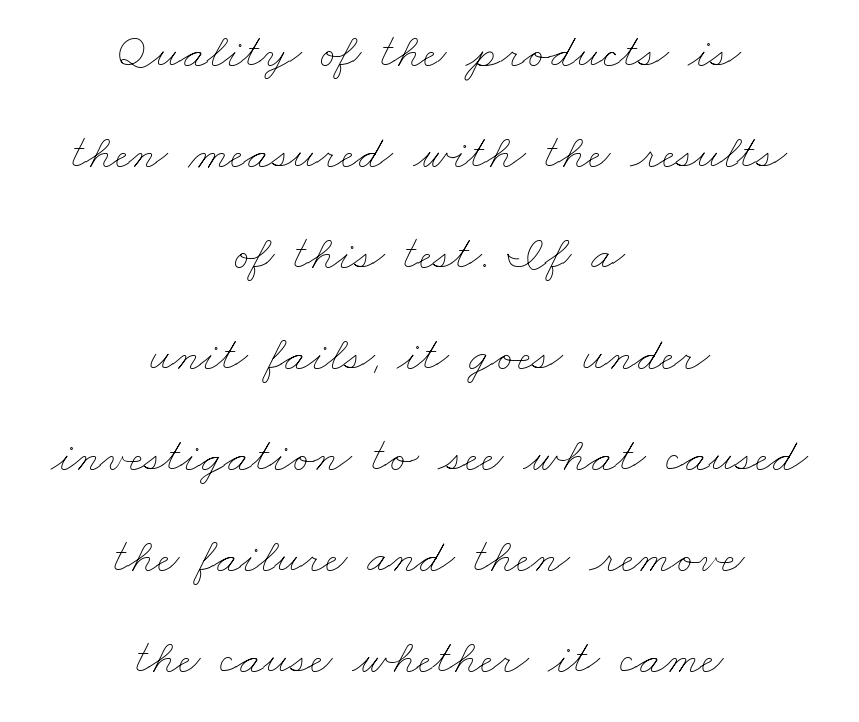
Q: Is the text bold? A: No.
Q: Is the text underlined? A: No.
Q: How is the paragraph aligned? A: Centered.
Q: Is the spacing between letters normal or unusually wide? A: Normal.
Q: Is the spacing between lines tight, normal or loose? A: Loose.
Q: Width (condensed, normal, or wide)? A: Wide.
Q: Stroke contrast? A: Low.
Q: x-height? A: Small.
Q: Monospaced? A: No.
